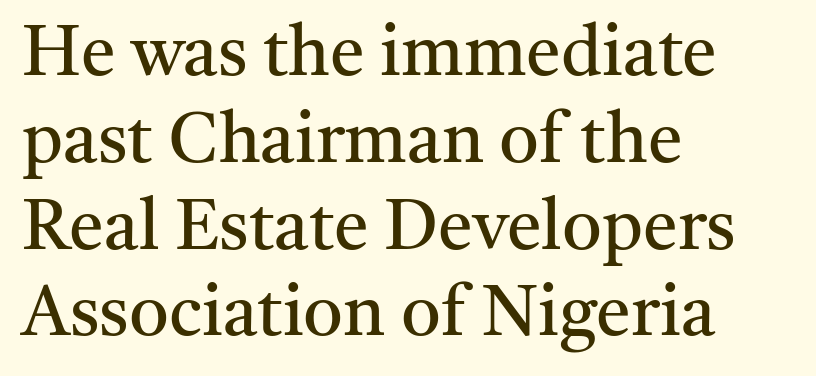
The letters carry serifs — small finishing strokes at the ends of their stems. Stems here are at most as thick as an everyday book face. Do the characters align in a grid? No, the font is proportional. Posture: straight, roman, zero tilt. You could call the tracking neutral — neither tight nor loose. This rendering uses left alignment, leaving the right contour irregular.
